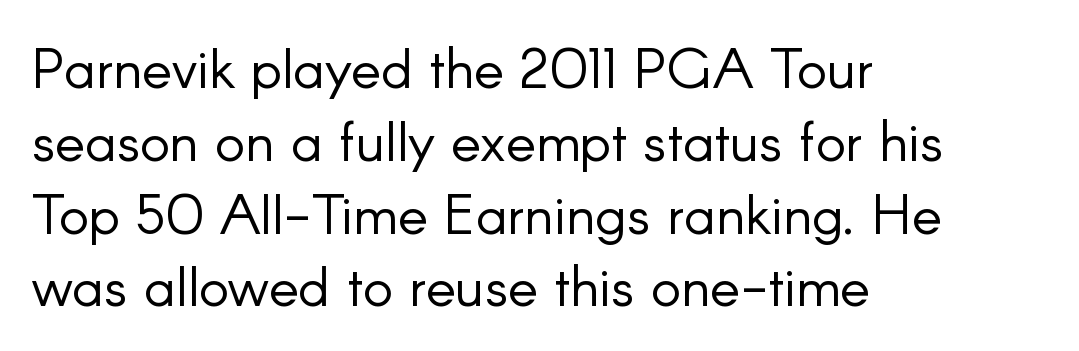
The image shows 56 px light sans-serif type, upright; set left-aligned, normal line spacing (1.3x), normal letter spacing, not underlined; low stroke contrast and a small x-height.
